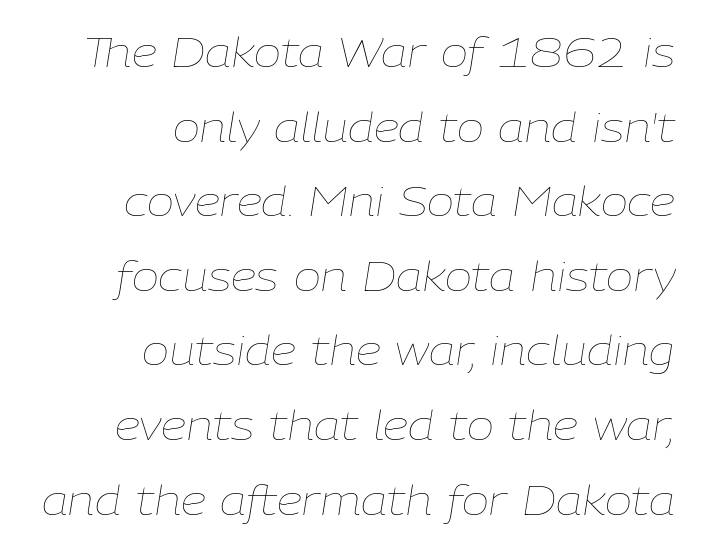
{"italic": "yes", "lean": "right", "slant_degrees": 9, "bold": "no", "weight": "thin", "width": "normal", "stroke_contrast": "low", "x_height": "medium", "monospaced": "no", "underline": "no", "align": "right", "line_spacing_ratio": 1.82, "letter_spacing": "normal", "letter_spacing_em": 0.0, "glyph_px": 41}
